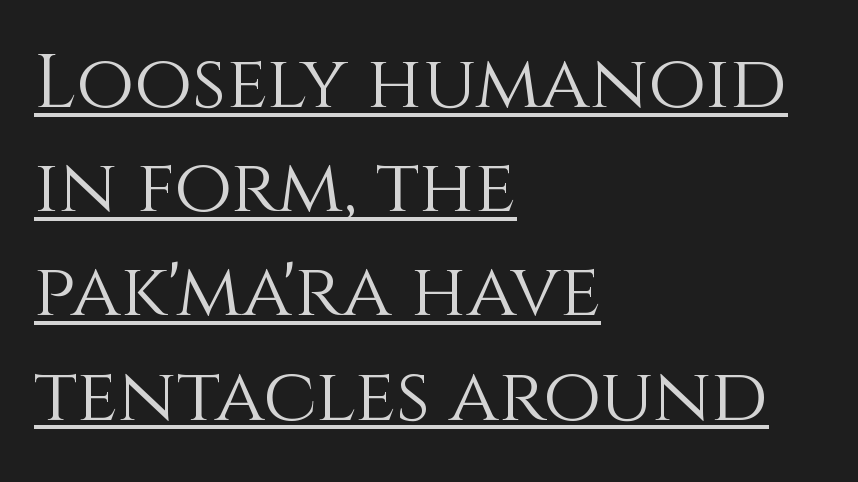
{"italic": "no", "bold": "no", "weight": "light", "width": "normal", "x_height": "large", "monospaced": "no", "underline": "yes", "align": "left", "line_spacing": "normal", "line_spacing_ratio": 1.39, "letter_spacing": "normal", "letter_spacing_em": 0.0, "glyph_px": 75}
